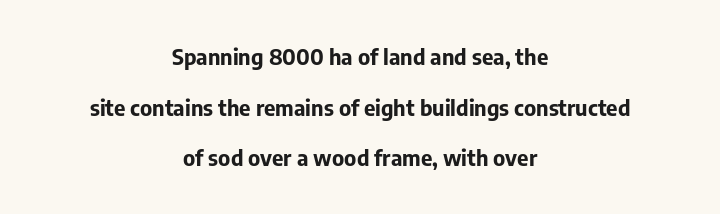
The image shows 22 px bold type, upright; set centered, loose line spacing (2.3x), normal letter spacing, not underlined.
